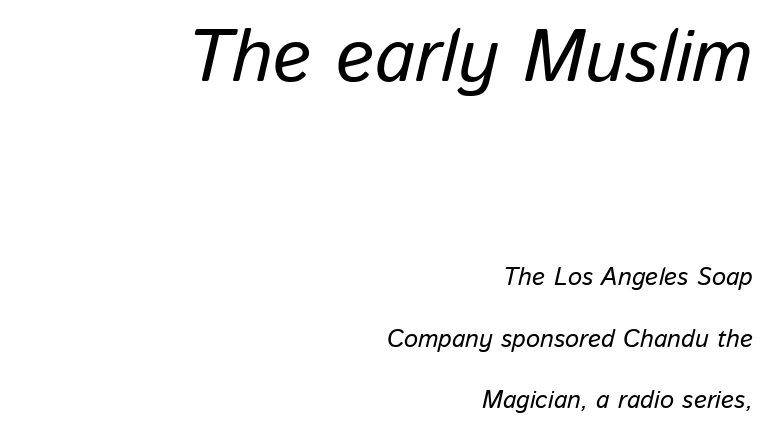
{"italic": "yes", "lean": "right", "slant_degrees": 13, "width": "normal", "stroke_contrast": "low", "x_height": "medium", "monospaced": "no", "underline": "no", "align": "right", "line_spacing": "loose", "line_spacing_ratio": 2.46, "letter_spacing": "normal", "letter_spacing_em": 0.0, "larger_block": "first", "size_ratio": 2.96, "glyph_px": 74}
